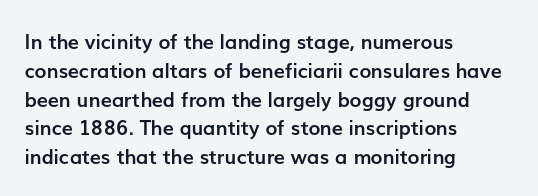
The image shows 20 px bold type, upright; set left-aligned, normal line spacing (1.44x), normal letter spacing, not underlined.
